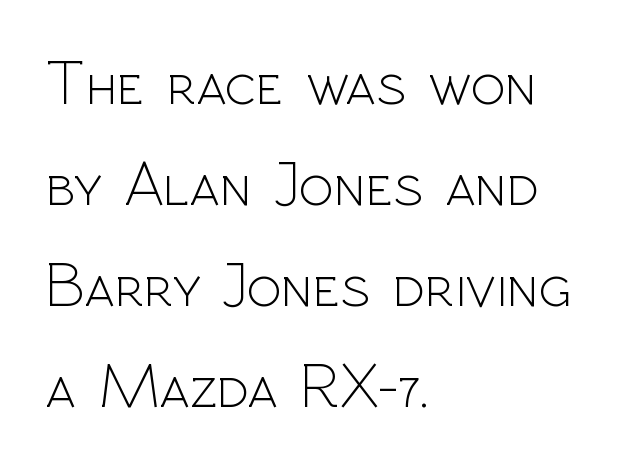
The image shows 64 px light sans-serif type, upright; set left-aligned, normal line spacing (1.58x), normal letter spacing, not underlined; a medium x-height.
